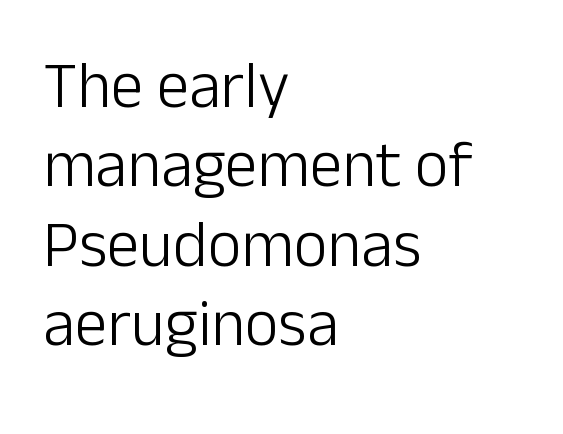
{"serif": "no", "italic": "no", "bold": "no", "weight": "light", "width": "normal", "stroke_contrast": "low", "x_height": "medium", "monospaced": "no", "underline": "no", "align": "left", "line_spacing_ratio": 1.22, "letter_spacing": "normal", "letter_spacing_em": 0.0, "glyph_px": 65}
